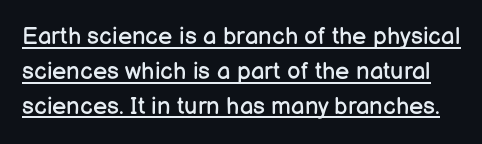
{"italic": "no", "bold": "no", "underline": "yes", "line_spacing": "normal", "line_spacing_ratio": 1.45, "letter_spacing": "normal", "letter_spacing_em": 0.0, "glyph_px": 24}
